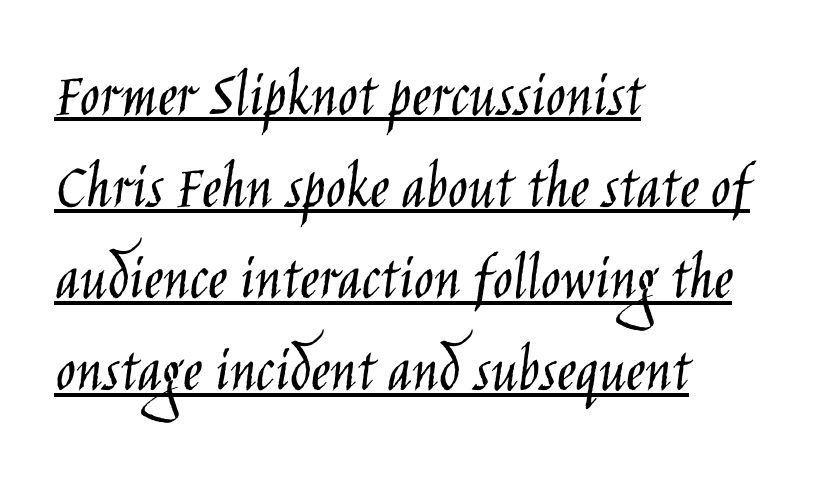
{"serif": "no", "bold": "no", "weight": "light", "width": "condensed", "stroke_contrast": "low", "x_height": "large", "monospaced": "no", "underline": "yes", "align": "left", "line_spacing": "normal", "line_spacing_ratio": 1.39, "letter_spacing": "normal", "letter_spacing_em": 0.0, "glyph_px": 66}
